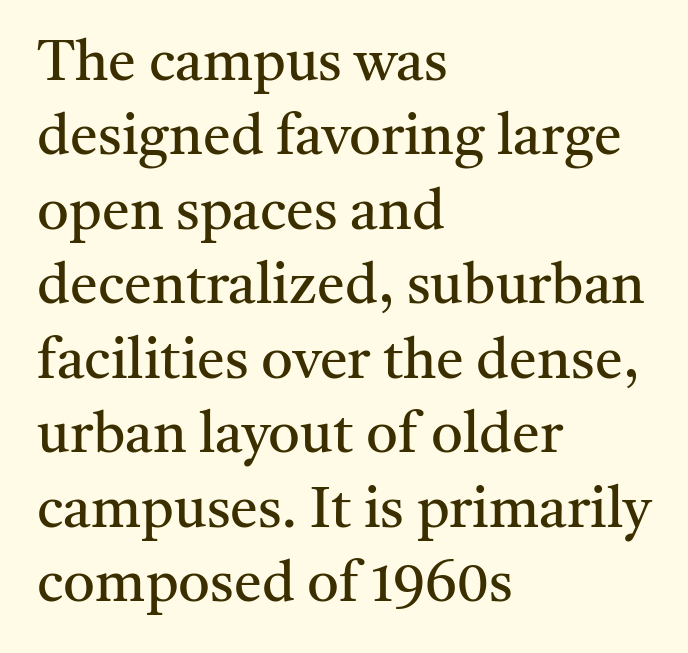
{"serif": "yes", "italic": "no", "bold": "no", "weight": "regular", "width": "normal", "stroke_contrast": "medium", "x_height": "medium", "monospaced": "no", "underline": "no", "align": "left", "line_spacing": "normal", "line_spacing_ratio": 1.33, "letter_spacing": "normal", "letter_spacing_em": 0.0, "glyph_px": 56}
